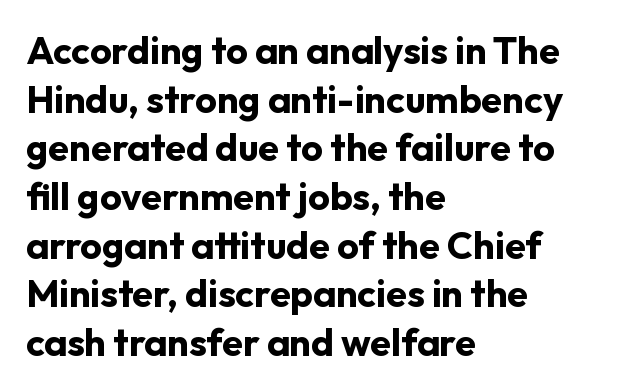
The image shows 38 px bold sans-serif type, upright; set left-aligned, normal line spacing (1.28x), normal letter spacing, not underlined; low stroke contrast and a medium x-height.
